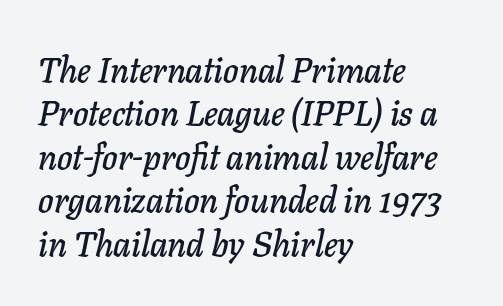
The image shows 35 px text type, italic (leaning right); set left-aligned, line spacing 1.24x, normal letter spacing, not underlined; low stroke contrast and a medium x-height.
